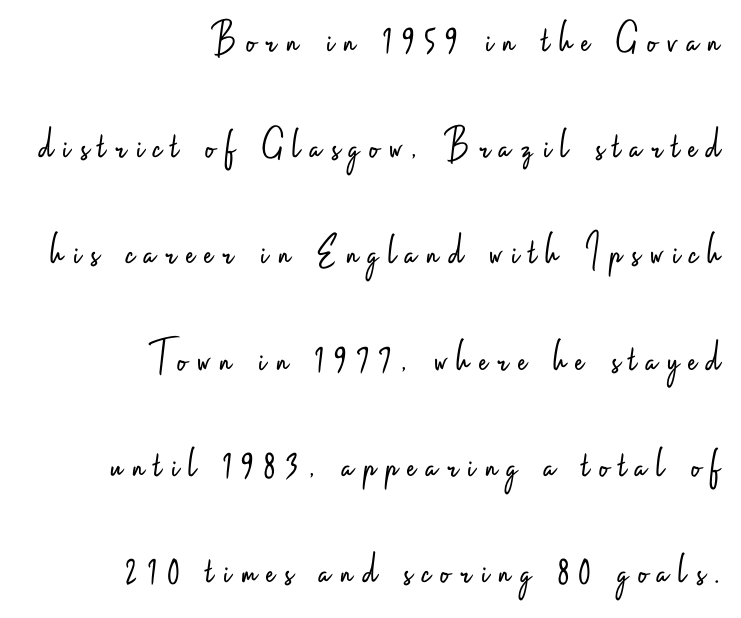
{"serif": "no", "bold": "no", "weight": "light", "width": "condensed", "stroke_contrast": "low", "x_height": "small", "monospaced": "no", "underline": "no", "align": "right", "line_spacing": "loose", "line_spacing_ratio": 2.36, "letter_spacing": "wide", "letter_spacing_em": 0.22, "glyph_px": 45}
